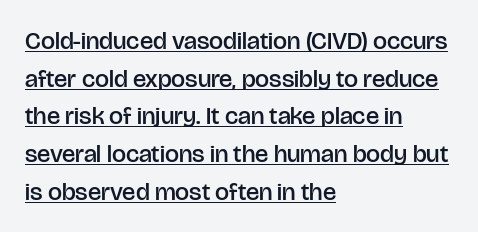
{"italic": "no", "bold": "semi", "underline": "yes", "align": "left", "line_spacing": "normal", "line_spacing_ratio": 1.51, "letter_spacing": "normal", "letter_spacing_em": 0.0, "glyph_px": 25}
